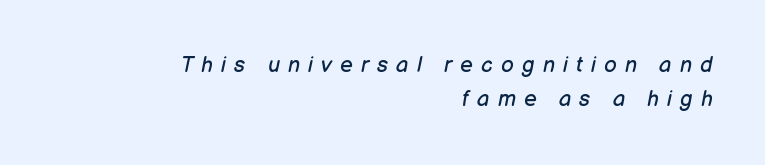
Q: Is the text bold? A: No.
Q: Is the text italic (slanted)? A: Yes, it leans right by about 12 degrees.
Q: Is the text underlined? A: No.
Q: How is the paragraph aligned? A: Right-aligned.
Q: Is the spacing between letters normal or unusually wide? A: Unusually wide.
Q: Is the spacing between lines tight, normal or loose? A: Normal.
